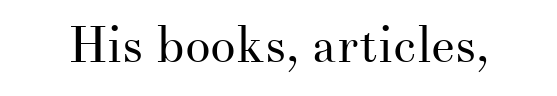
The image shows 51 px regular-weight serif type, upright; set normal letter spacing, not underlined; medium stroke contrast and a small x-height.
